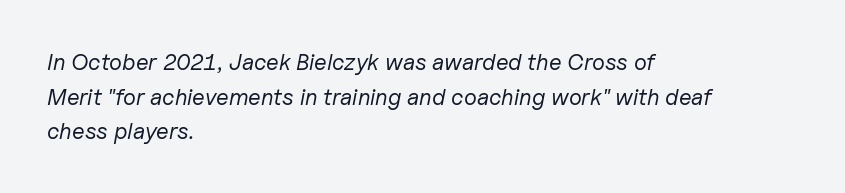
The image shows 23 px text type, italic (leaning right); set left-aligned, normal line spacing (1.51x), normal letter spacing, not underlined.
